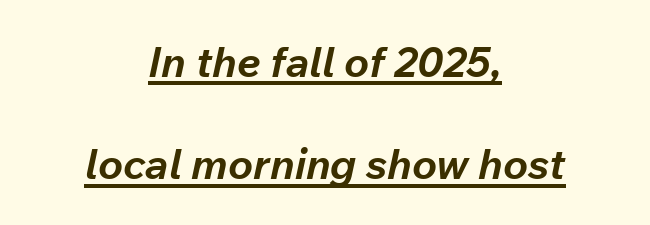
The image shows 42 px bold type, italic (leaning right); set centered, loose line spacing (2.43x), normal letter spacing, underlined; low stroke contrast and a medium x-height.
